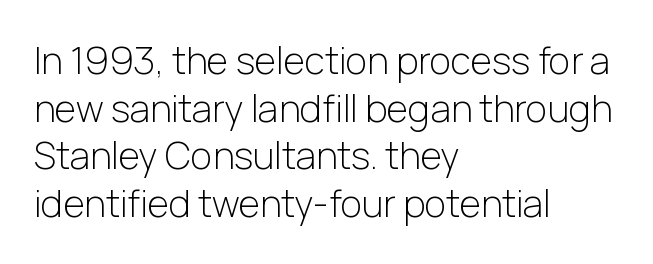
Q: Is the text bold? A: No.
Q: Is the text italic (slanted)? A: No, it is upright.
Q: Is the typeface a serif or a sans-serif typeface? A: Sans-serif.
Q: Is the text underlined? A: No.
Q: How is the paragraph aligned? A: Left-aligned.
Q: Is the spacing between letters normal or unusually wide? A: Normal.
Q: Is the spacing between lines tight, normal or loose? A: Normal.
Q: Width (condensed, normal, or wide)? A: Normal.
Q: Stroke contrast? A: Low.
Q: x-height? A: Medium.
Q: Monospaced? A: No.
